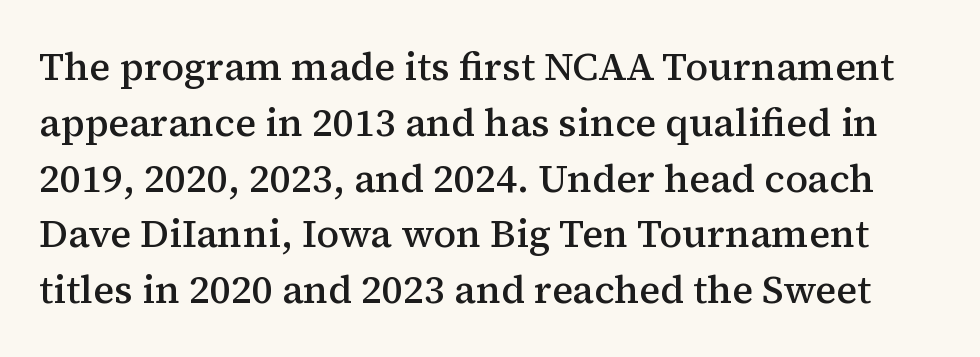
{"serif": "yes", "italic": "no", "bold": "semi", "weight": "semibold", "width": "normal", "stroke_contrast": "medium", "x_height": "medium", "monospaced": "no", "underline": "no", "line_spacing": "normal", "line_spacing_ratio": 1.43, "letter_spacing": "normal", "letter_spacing_em": 0.0, "glyph_px": 39}
